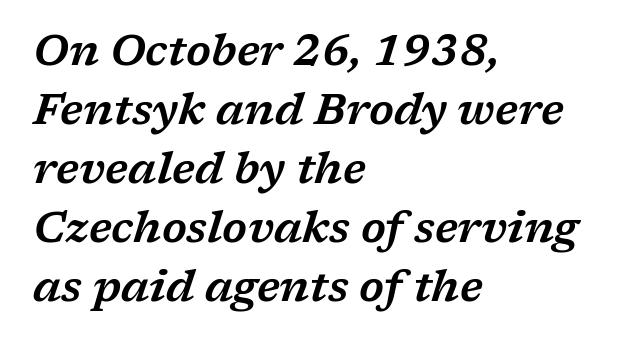
Q: Is the text italic (slanted)? A: Yes, it leans right by about 17 degrees.
Q: Is the typeface a serif or a sans-serif typeface? A: Serif.
Q: Is the text underlined? A: No.
Q: How is the paragraph aligned? A: Left-aligned.
Q: Is the spacing between letters normal or unusually wide? A: Normal.
Q: Is the spacing between lines tight, normal or loose? A: Normal.
Q: Width (condensed, normal, or wide)? A: Wide.
Q: Stroke contrast? A: Low.
Q: x-height? A: Medium.
Q: Monospaced? A: No.
